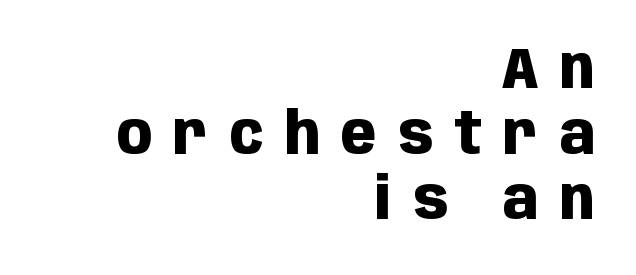
The text was rendered using a sans face with plain stroke endings. Rows of type sit shoulder to shoulder in the vertical direction. Typeset ragged left — the right edge is the straight one. Each word looks stretched out because of the extra space between its letters. Posture: vertical.
